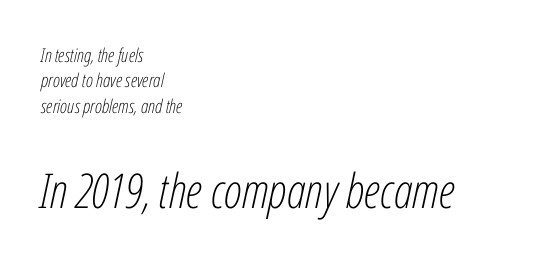
{"italic": "yes", "lean": "right", "slant_degrees": 12, "bold": "no", "weight": "light", "width": "condensed", "stroke_contrast": "low", "x_height": "medium", "monospaced": "no", "underline": "no", "align": "left", "line_spacing": "normal", "line_spacing_ratio": 1.34, "letter_spacing": "normal", "letter_spacing_em": 0.0, "larger_block": "second", "size_ratio": 2.53, "glyph_px": 48}
